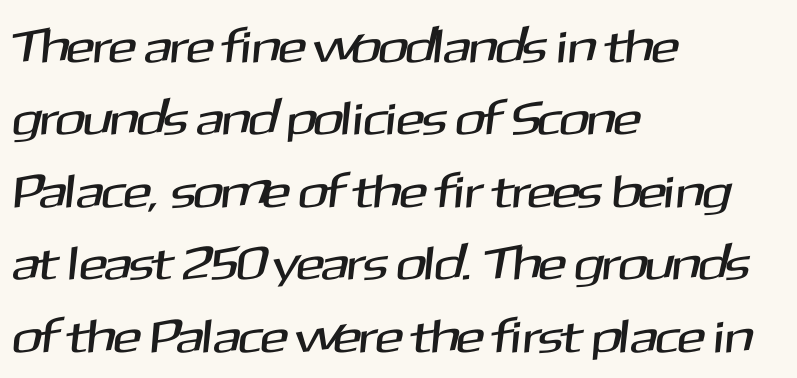
Q: Is the typeface a serif or a sans-serif typeface? A: Sans-serif.
Q: Is the text underlined? A: No.
Q: How is the paragraph aligned? A: Left-aligned.
Q: Is the spacing between letters normal or unusually wide? A: Normal.
Q: Is the spacing between lines tight, normal or loose? A: Normal.
Q: Width (condensed, normal, or wide)? A: Normal.
Q: Stroke contrast? A: Medium.
Q: x-height? A: Medium.
Q: Monospaced? A: No.
